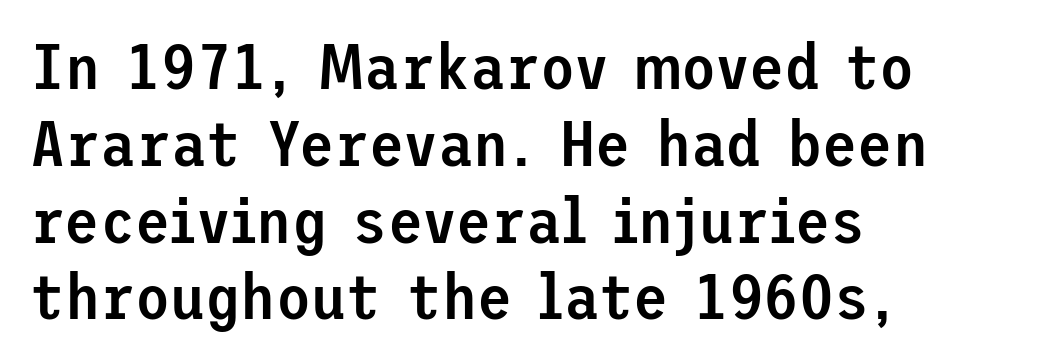
Q: Is the text bold? A: Semi-bold.
Q: Is the text italic (slanted)? A: No, it is upright.
Q: Is the typeface a serif or a sans-serif typeface? A: Sans-serif.
Q: Is the text underlined? A: No.
Q: How is the paragraph aligned? A: Left-aligned.
Q: Is the spacing between letters normal or unusually wide? A: Normal.
Q: Width (condensed, normal, or wide)? A: Normal.
Q: Stroke contrast? A: Low.
Q: x-height? A: Medium.
